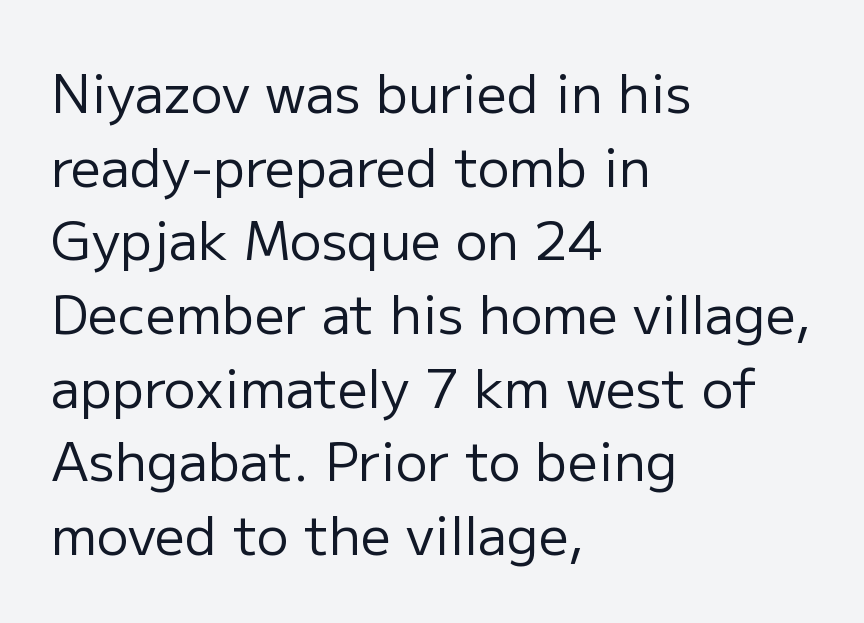
The image shows 53 px regular-weight sans-serif type, upright; set left-aligned, normal line spacing (1.39x), normal letter spacing, not underlined; low stroke contrast and a medium x-height.
